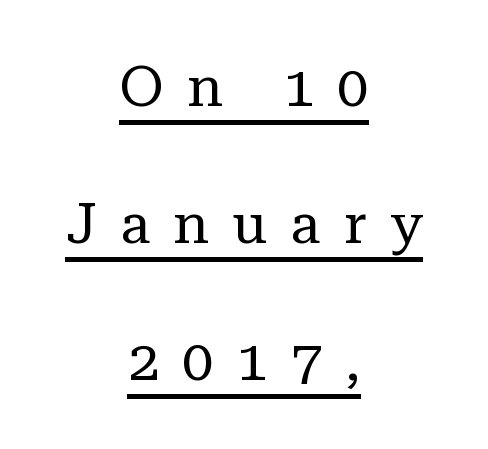
Character widths vary here, with narrow letters taking less room than wide ones. Glyph-to-glyph distance is far greater than everyday printed text. Does the lettering tilt? It doesn't — this is upright. Leading is clearly above the norm, producing a sparse column.
